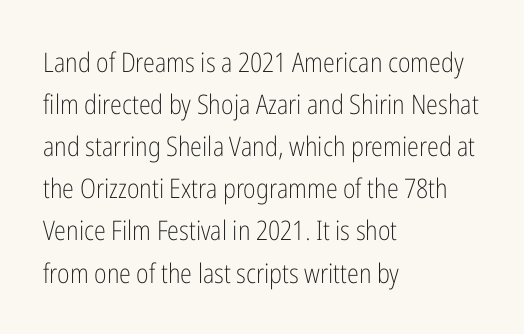
Q: Is the text bold? A: No.
Q: Is the text italic (slanted)? A: No, it is upright.
Q: Is the text underlined? A: No.
Q: How is the paragraph aligned? A: Left-aligned.
Q: Is the spacing between letters normal or unusually wide? A: Normal.
Q: Is the spacing between lines tight, normal or loose? A: Normal.
